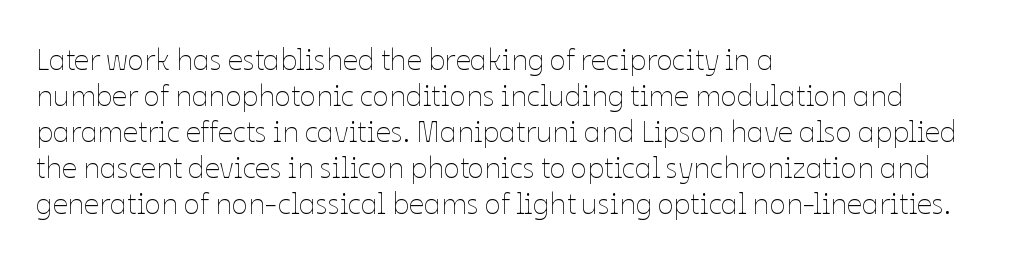
The gaps between neighbouring characters are ordinary and unremarkable. Only glyphs here, with clear space below each row. The lines in this sample share a left origin and differ only in where they stop. Compared with a typical body face, this is equally light or lighter still. Character widths vary here, with narrow letters taking less room than wide ones.
